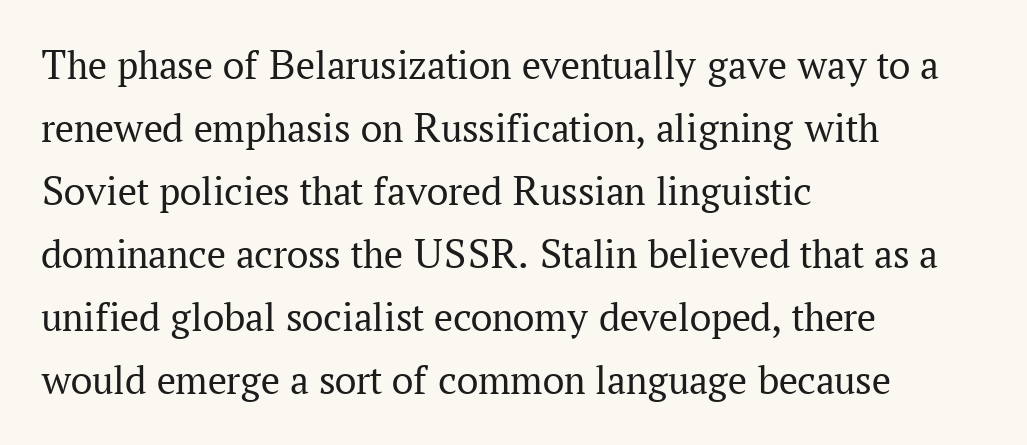
These lines sit exactly where default settings would place them. Counters stay open thanks to moderate or lighter strokes. Do the characters align in a grid? No, the font is proportional. Quick note: underline off.
